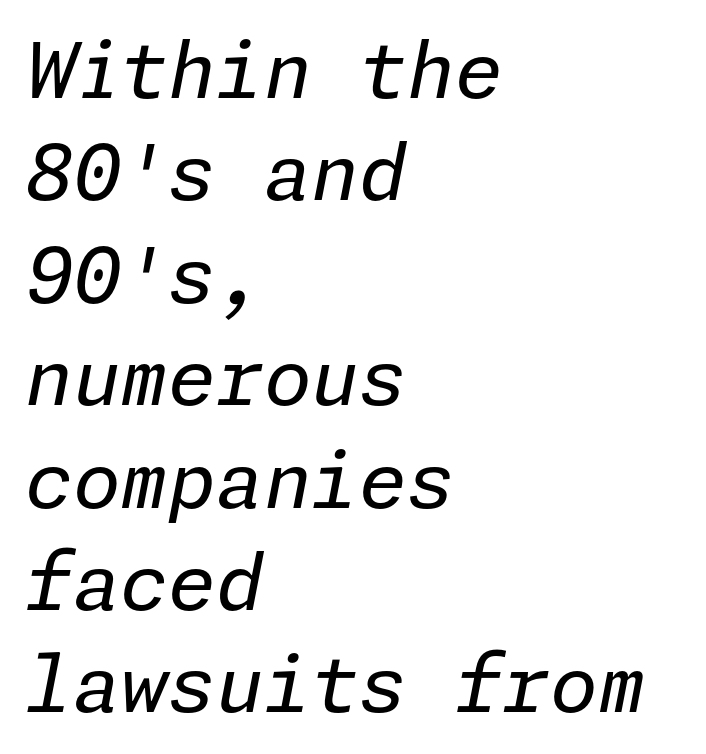
The image shows 77 px regular-weight type, italic (leaning right); set left-aligned, normal line spacing (1.33x), normal letter spacing, not underlined; low stroke contrast and a medium x-height.
